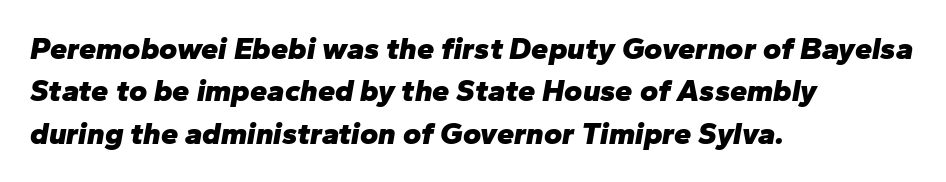
Q: Is the text bold? A: Yes.
Q: Is the text italic (slanted)? A: Yes, it leans right by about 10 degrees.
Q: Is the text underlined? A: No.
Q: How is the paragraph aligned? A: Left-aligned.
Q: Is the spacing between letters normal or unusually wide? A: Normal.
Q: Is the spacing between lines tight, normal or loose? A: Normal.
Q: Width (condensed, normal, or wide)? A: Normal.
Q: Stroke contrast? A: Low.
Q: x-height? A: Medium.
Q: Monospaced? A: No.
